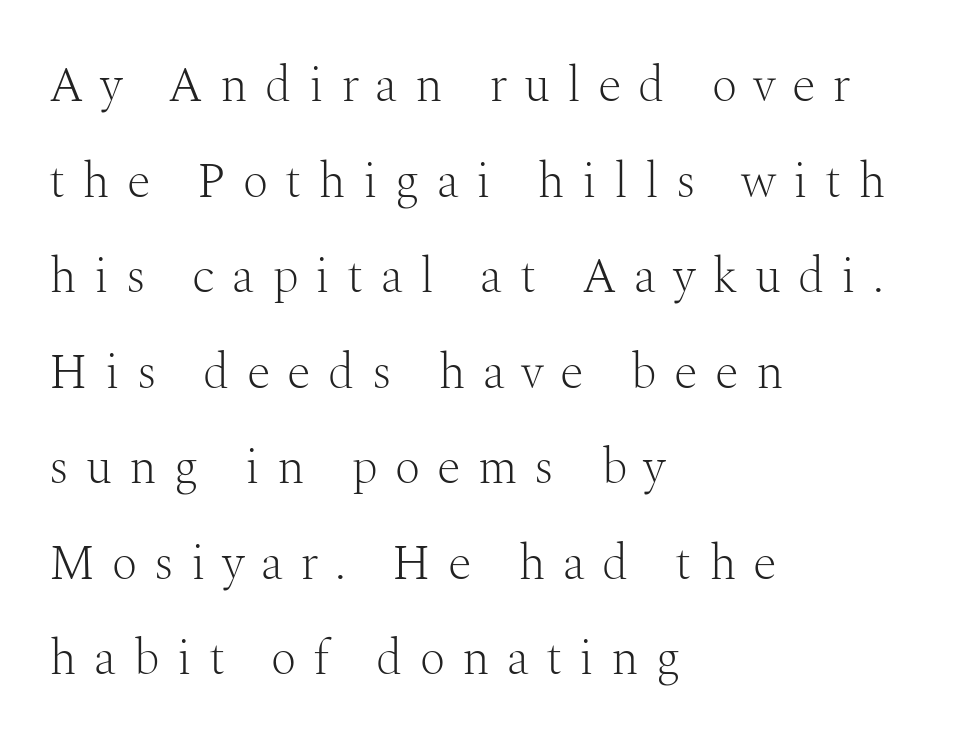
{"serif": "yes", "italic": "no", "bold": "no", "weight": "light", "width": "normal", "stroke_contrast": "medium", "x_height": "medium", "monospaced": "no", "underline": "no", "align": "left", "line_spacing": "loose", "line_spacing_ratio": 1.95, "letter_spacing": "wide", "letter_spacing_em": 0.35, "glyph_px": 49}
